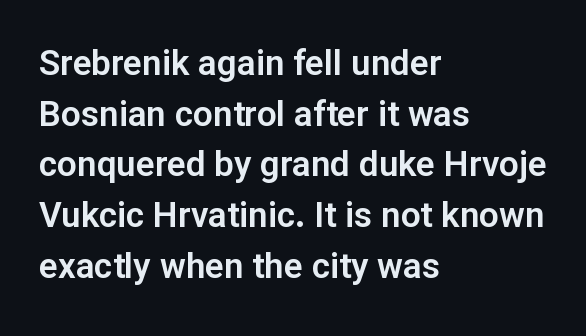
Vertically, the passage feels balanced, rows spaced as you'd expect. A typesetter would mark this as roman, not italic. Type without underlining. Notice how the passage keeps a crisp vertical edge on the left only.
